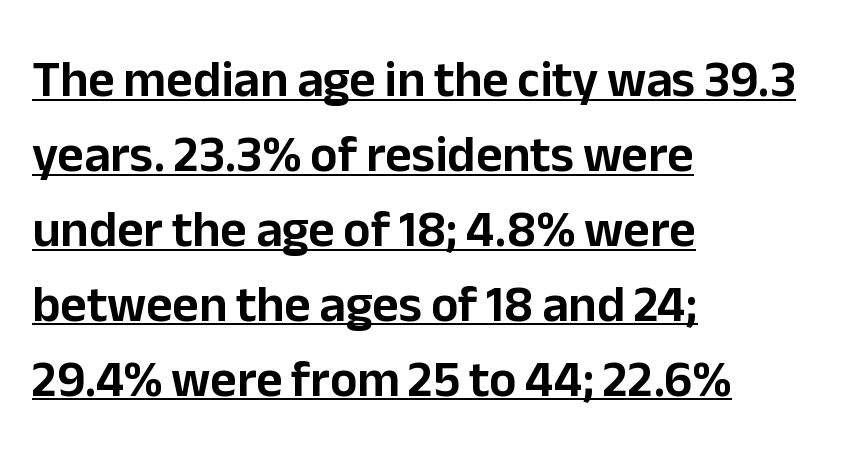
Alignment: flush left. This is underlined copy, the kind a proofreader might mark for attention. Nope, not italic — everything's standing straight. Is this a fixed-width face? No — the glyphs have proportional, varying widths. Observe the absence of serifs on each vertical stroke in this sample.
